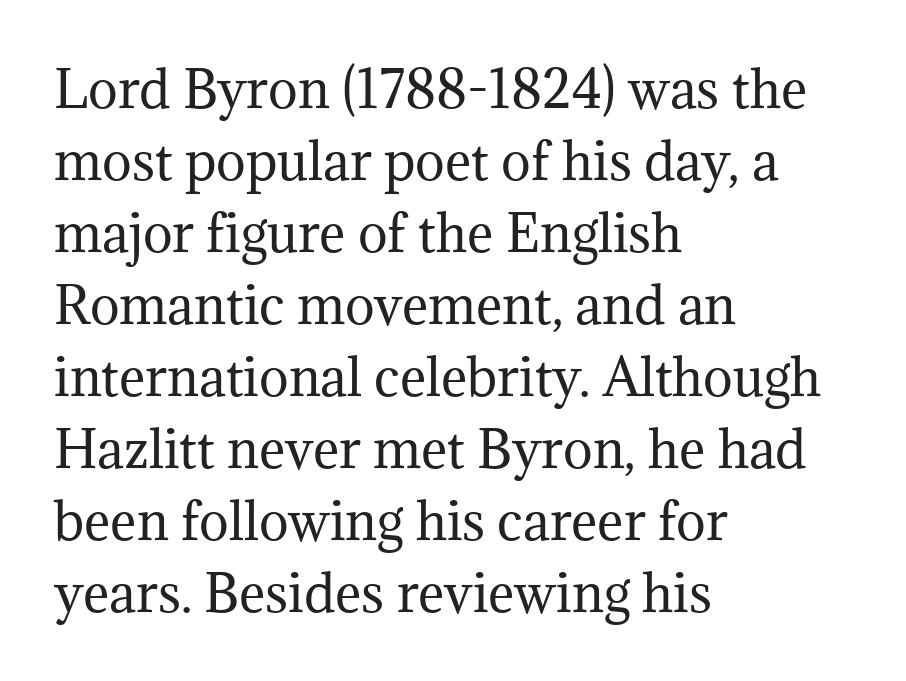
Horizontal alignment here is leftward, the default for most running prose. The strokes are not fattened; the text isn't bold. Are there feet on the stems? There are — it's a serif. This rendering leaves character spacing at its baseline value.
